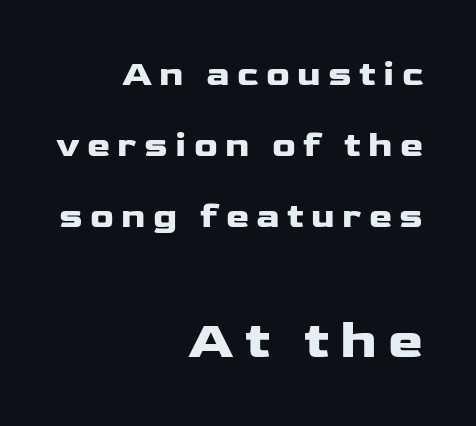
On the weight axis this lands at bold, roughly 700. You can tell from the bare stems that sans-serif type was used. This layout puts the modest block above and the oversized block below. A typesetter would call this leading open, well beyond the default. A typesetter would call this proportional, since set widths differ per character.
